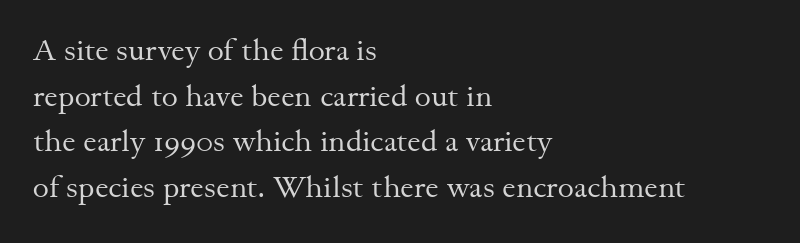
{"serif": "yes", "italic": "no", "bold": "no", "weight": "regular", "width": "normal", "stroke_contrast": "medium", "x_height": "small", "monospaced": "no", "underline": "no", "align": "left", "line_spacing": "normal", "line_spacing_ratio": 1.47, "letter_spacing": "normal", "letter_spacing_em": 0.0, "glyph_px": 31}
